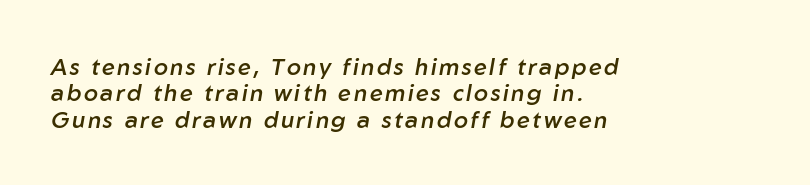
The image shows 23 px text type, italic (leaning right); set left-aligned, tight line spacing (1.15x), not underlined.
